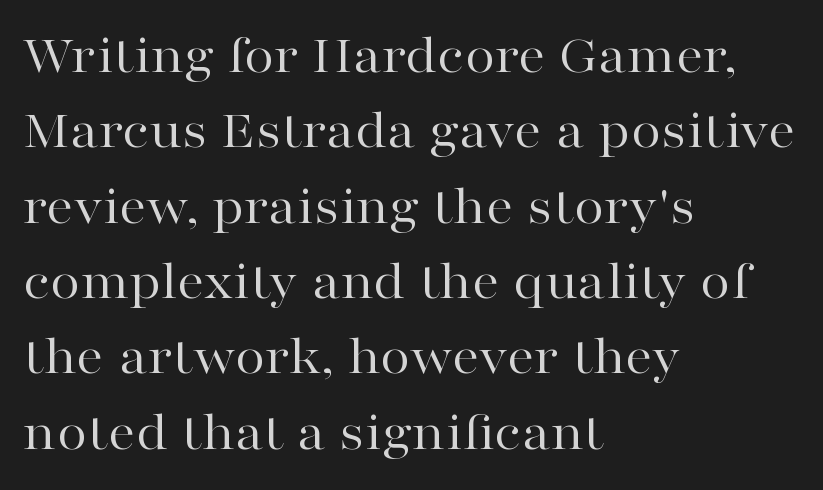
The image shows 55 px regular-weight, wide serif type, upright; set left-aligned, normal line spacing (1.37x), normal letter spacing, not underlined; high stroke contrast and a medium x-height.
